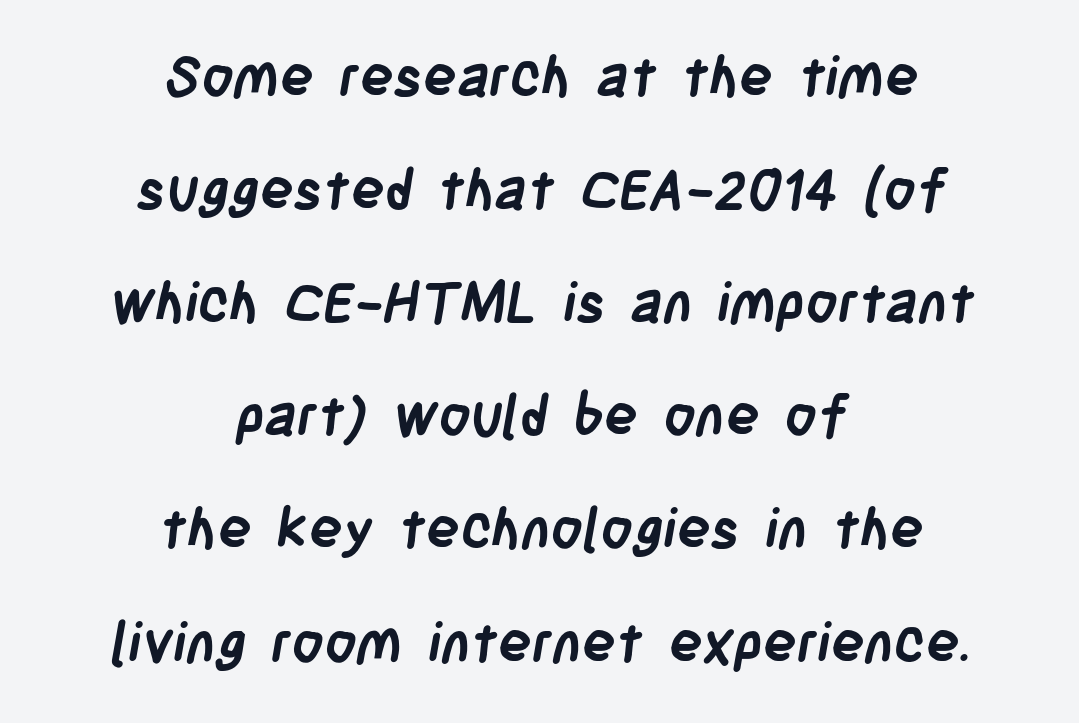
Q: Is the text bold? A: Yes.
Q: Is the typeface a serif or a sans-serif typeface? A: Sans-serif.
Q: Is the text underlined? A: No.
Q: How is the paragraph aligned? A: Centered.
Q: Is the spacing between letters normal or unusually wide? A: Normal.
Q: Is the spacing between lines tight, normal or loose? A: Loose.
Q: Width (condensed, normal, or wide)? A: Condensed.
Q: Stroke contrast? A: Low.
Q: x-height? A: Large.
Q: Monospaced? A: No.
